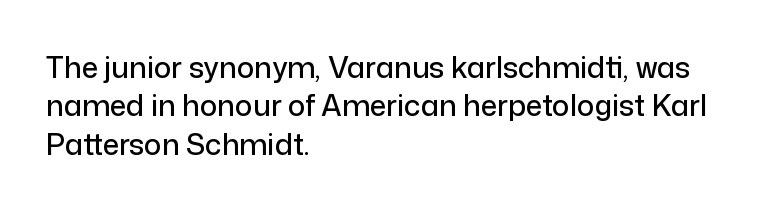
Q: Is the text italic (slanted)? A: No, it is upright.
Q: Is the typeface a serif or a sans-serif typeface? A: Sans-serif.
Q: Is the text underlined? A: No.
Q: How is the paragraph aligned? A: Left-aligned.
Q: Is the spacing between letters normal or unusually wide? A: Normal.
Q: Is the spacing between lines tight, normal or loose? A: Normal.
Q: Width (condensed, normal, or wide)? A: Normal.
Q: Stroke contrast? A: Low.
Q: x-height? A: Medium.
Q: Monospaced? A: No.
